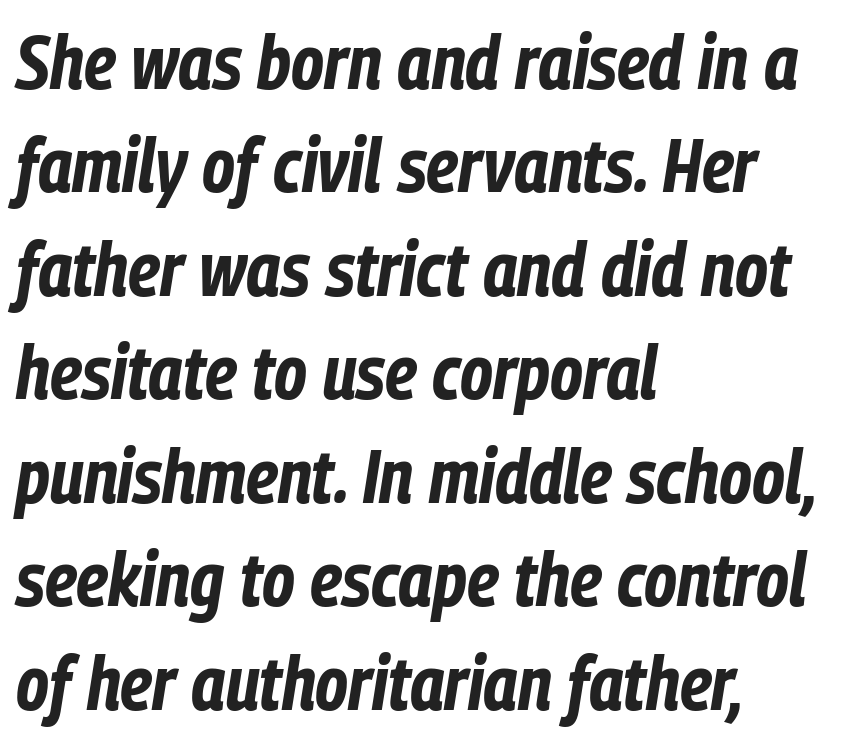
{"italic": "yes", "lean": "right", "slant_degrees": 9, "bold": "yes", "weight": "bold", "width": "condensed", "stroke_contrast": "low", "x_height": "medium", "monospaced": "no", "underline": "no", "align": "left", "line_spacing": "normal", "line_spacing_ratio": 1.38, "letter_spacing": "normal", "letter_spacing_em": 0.0, "glyph_px": 75}
